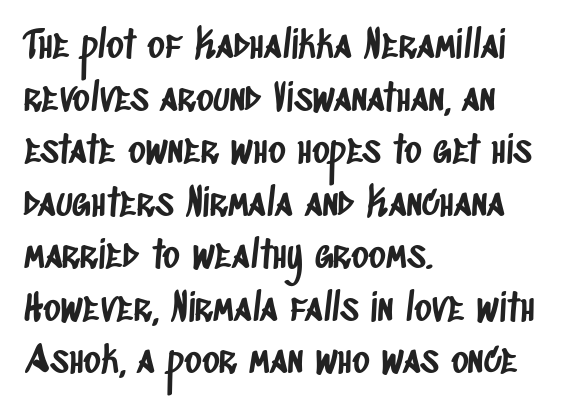
Q: Is the typeface a serif or a sans-serif typeface? A: Sans-serif.
Q: Is the text underlined? A: No.
Q: How is the paragraph aligned? A: Left-aligned.
Q: Is the spacing between letters normal or unusually wide? A: Normal.
Q: Is the spacing between lines tight, normal or loose? A: Normal.
Q: Width (condensed, normal, or wide)? A: Condensed.
Q: Stroke contrast? A: Low.
Q: x-height? A: Large.
Q: Monospaced? A: No.
